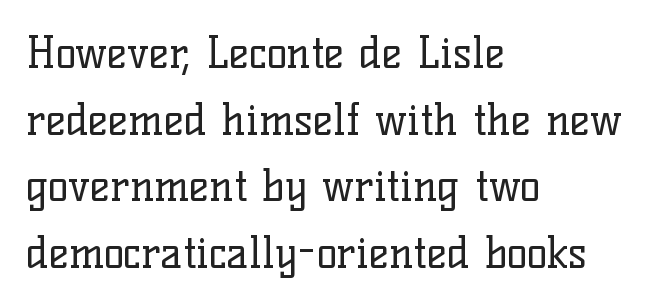
Q: Is the text bold? A: No.
Q: Is the text italic (slanted)? A: No, it is upright.
Q: Is the typeface a serif or a sans-serif typeface? A: Serif.
Q: Is the text underlined? A: No.
Q: How is the paragraph aligned? A: Left-aligned.
Q: Is the spacing between letters normal or unusually wide? A: Normal.
Q: Is the spacing between lines tight, normal or loose? A: Normal.
Q: Width (condensed, normal, or wide)? A: Normal.
Q: Stroke contrast? A: Low.
Q: x-height? A: Medium.
Q: Monospaced? A: No.
